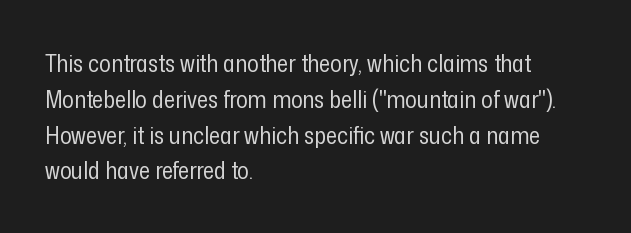
The image shows 24 px text type, upright; set left-aligned, normal line spacing (1.49x), normal letter spacing, not underlined.
